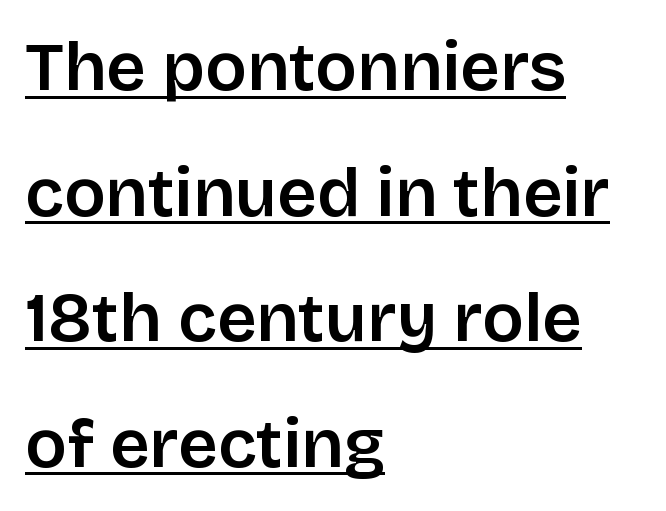
Inter-character spacing is left at the font's built-in metrics. The font's upright variant was chosen for this text. Check the space under the baseline: a stroke is drawn there. Note the varied advance widths — an 'i' is clearly narrower than an 'm'. The paragraph has a hard left edge and a soft right edge. The designer went with a sans here, leaving each stem footless.
